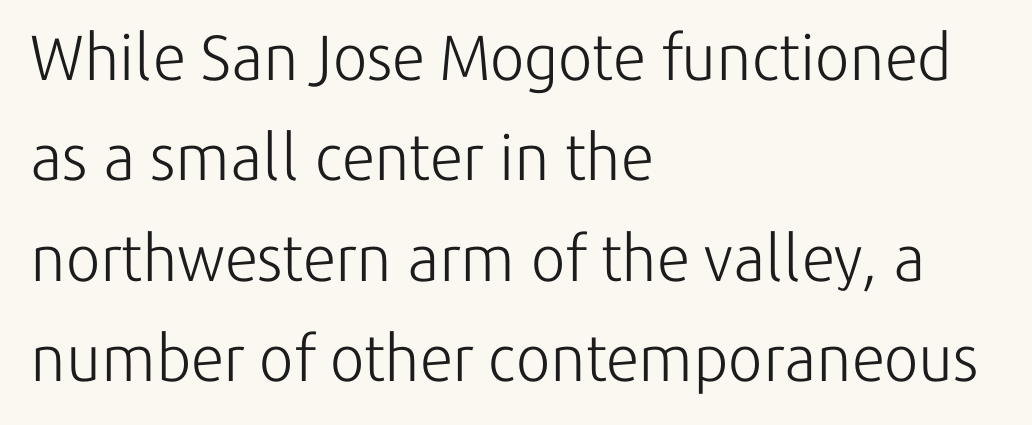
{"serif": "no", "italic": "no", "bold": "no", "weight": "light", "width": "normal", "stroke_contrast": "low", "x_height": "medium", "monospaced": "no", "underline": "no", "align": "left", "line_spacing": "normal", "line_spacing_ratio": 1.57, "letter_spacing": "normal", "letter_spacing_em": 0.0, "glyph_px": 64}
